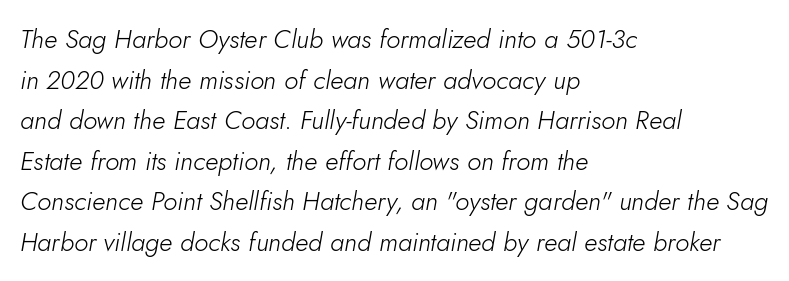
Rows of type keep a routine distance in the vertical direction. The glyphs are unaccompanied by any horizontal stroke below them. An italicized treatment has been applied to the whole sample. Is the block centered? No — it sits flush against the left margin. Honestly, the letter spacing is just normal — you wouldn't notice it.
